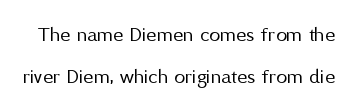
Q: Is the text bold? A: No.
Q: Is the text italic (slanted)? A: No, it is upright.
Q: Is the text underlined? A: No.
Q: Is the spacing between letters normal or unusually wide? A: Normal.
